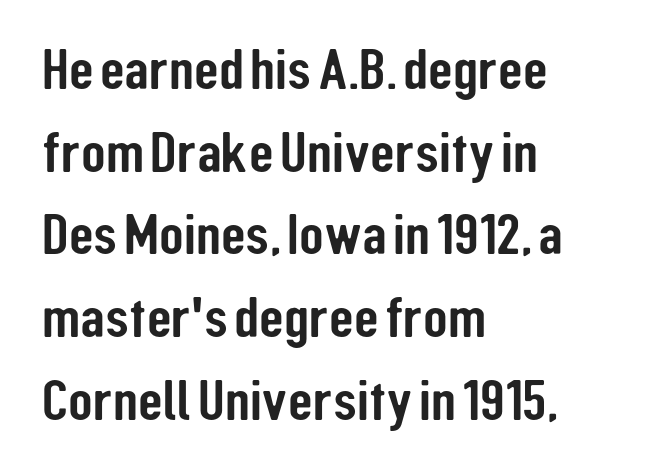
Q: Is the text italic (slanted)? A: No, it is upright.
Q: Is the typeface a serif or a sans-serif typeface? A: Sans-serif.
Q: Is the text underlined? A: No.
Q: How is the paragraph aligned? A: Left-aligned.
Q: Is the spacing between letters normal or unusually wide? A: Normal.
Q: Is the spacing between lines tight, normal or loose? A: Normal.
Q: Width (condensed, normal, or wide)? A: Condensed.
Q: Stroke contrast? A: Low.
Q: x-height? A: Medium.
Q: Monospaced? A: No.
